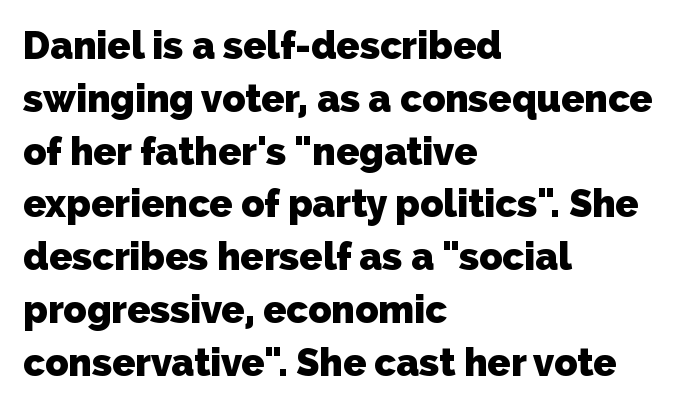
{"serif": "no", "bold": "yes", "weight": "heavy", "width": "normal", "stroke_contrast": "low", "x_height": "medium", "monospaced": "no", "underline": "no", "align": "left", "line_spacing": "normal", "line_spacing_ratio": 1.39, "letter_spacing": "normal", "letter_spacing_em": 0.0, "glyph_px": 38}
